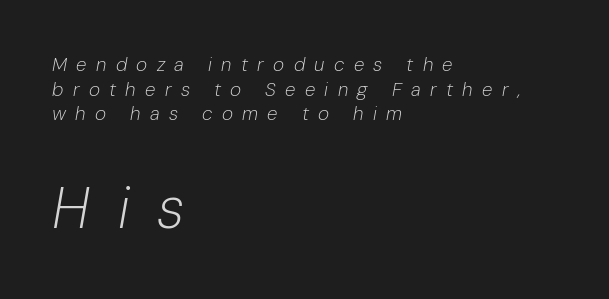
{"italic": "yes", "lean": "right", "slant_degrees": 10, "bold": "no", "weight": "light", "width": "normal", "stroke_contrast": "low", "x_height": "medium", "monospaced": "no", "underline": "no", "align": "left", "line_spacing": "normal", "line_spacing_ratio": 1.29, "letter_spacing": "wide", "letter_spacing_em": 0.49, "larger_block": "second", "size_ratio": 3.0, "glyph_px": 57}
